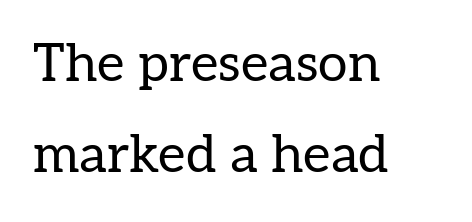
The image shows 53 px regular-weight serif type, upright; set left-aligned, line spacing 1.72x, normal letter spacing, not underlined; low stroke contrast and a medium x-height.
